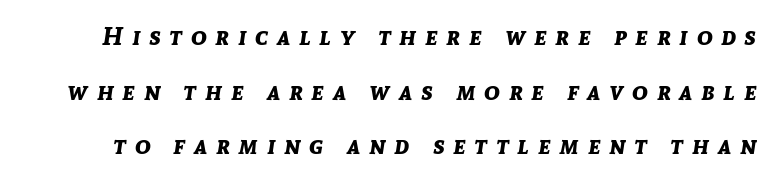
The characters look thick and weighty, a clear bold. An italicized treatment has been applied to the whole sample. How are the letters spaced? Widely, with obvious added tracking. Check the space under the baseline: it is left empty. Vertically, the passage feels expansive, rows floating well apart.
